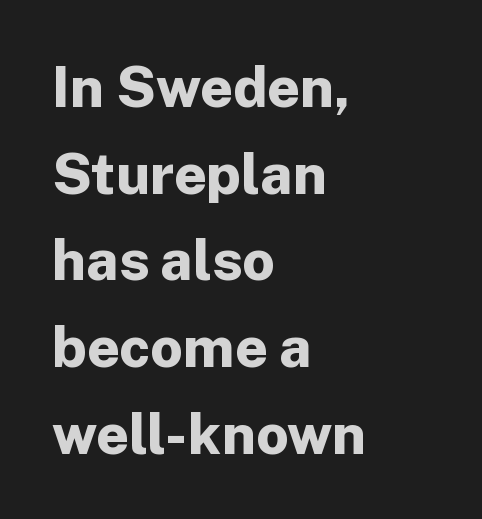
Heavy-handed strokes throughout: this text is bold. Notice how the stems are strictly vertical — no italics here. Anything drawn beneath the words? Only blank space. Serifs: no, the terminals of the letterforms are clean.
